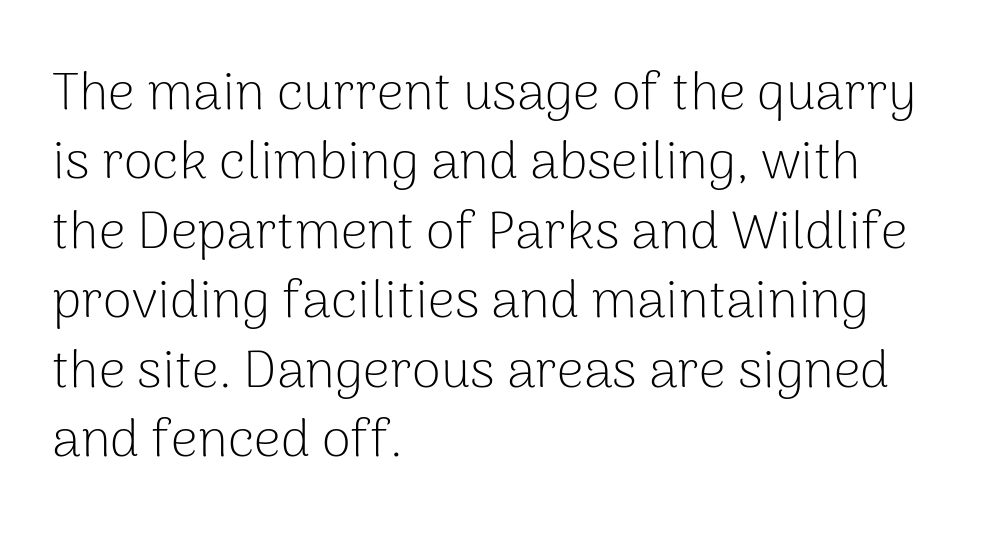
The passage shown stacks its lines at a standard gap. In CSS terms this would be text-align: left. Glance below the letters and you will spot only blank space. I'd call this a sans setting — the letters go barefoot. Letters have the restrained weight of plain body copy at most. Tall strokes in this sample are plumb rather than angled.
